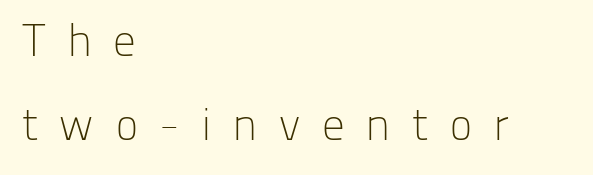
The image shows 45 px light sans-serif type, upright; set left-aligned, line spacing 1.87x, unusually wide letter spacing (+0.49 em), not underlined; low stroke contrast and a medium x-height.
